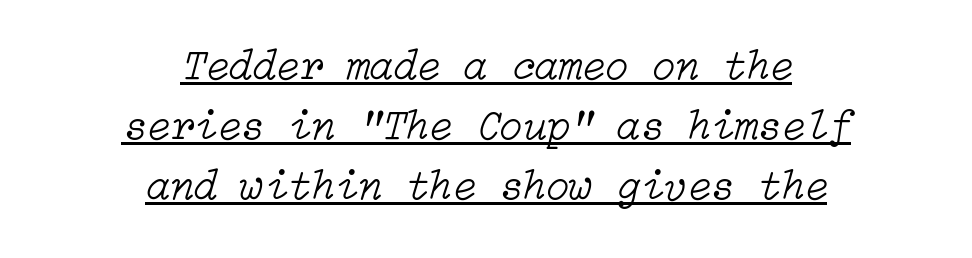
The image shows 43 px light type, italic (leaning right); set centered, normal line spacing (1.39x), normal letter spacing, underlined; low stroke contrast and a medium x-height.
